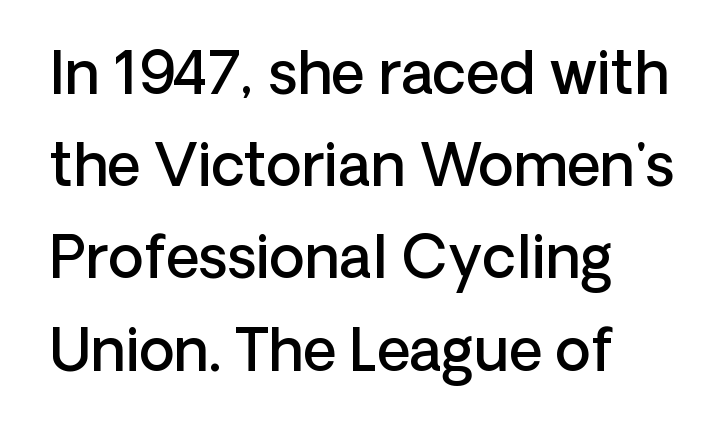
The image shows 58 px semibold sans-serif type, upright; set left-aligned, normal line spacing (1.59x), normal letter spacing, not underlined; low stroke contrast and a medium x-height.
